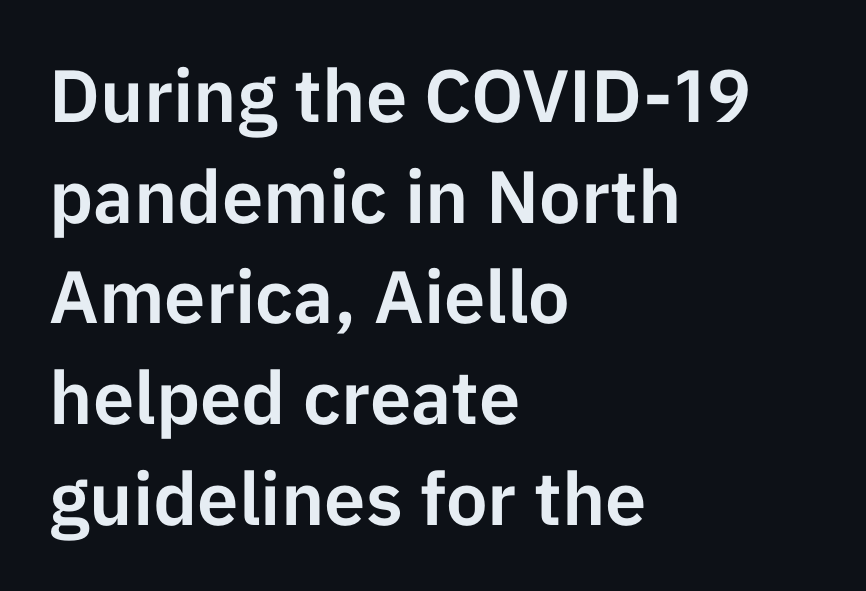
{"serif": "no", "italic": "no", "width": "normal", "stroke_contrast": "low", "x_height": "medium", "monospaced": "no", "underline": "no", "align": "left", "line_spacing": "normal", "line_spacing_ratio": 1.36, "letter_spacing": "normal", "letter_spacing_em": 0.0, "glyph_px": 74}
